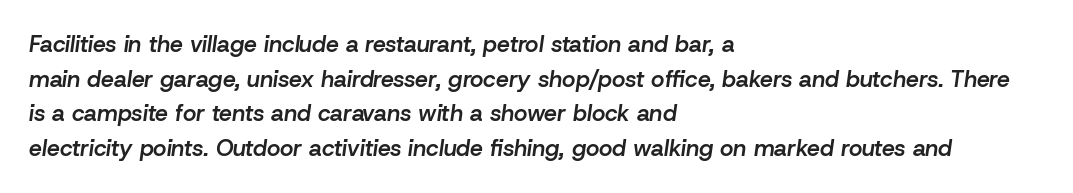
{"italic": "yes", "lean": "right", "slant_degrees": 8, "bold": "semi", "underline": "no", "align": "left", "line_spacing": "normal", "line_spacing_ratio": 1.51, "letter_spacing": "normal", "letter_spacing_em": 0.0, "glyph_px": 23}
